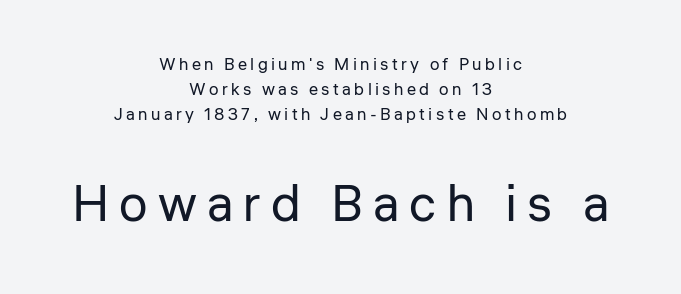
The image shows 51 px regular-weight sans-serif type, upright; set centered, normal line spacing (1.47x), unusually wide letter spacing (+0.2 em), not underlined; the second (bottom) block is 3.0x larger; low stroke contrast and a medium x-height.
